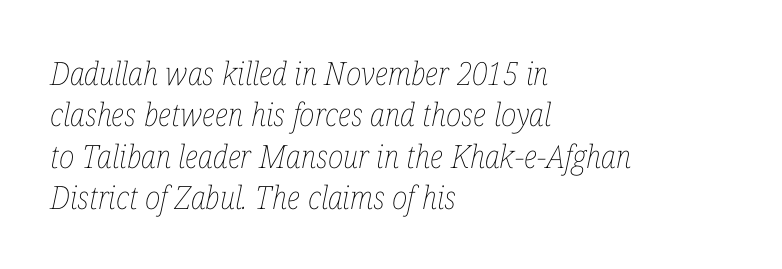
{"italic": "yes", "lean": "right", "slant_degrees": 12, "bold": "no", "weight": "thin", "width": "condensed", "stroke_contrast": "low", "x_height": "medium", "monospaced": "no", "underline": "no", "align": "left", "line_spacing": "normal", "line_spacing_ratio": 1.29, "letter_spacing": "normal", "letter_spacing_em": 0.0, "glyph_px": 32}
